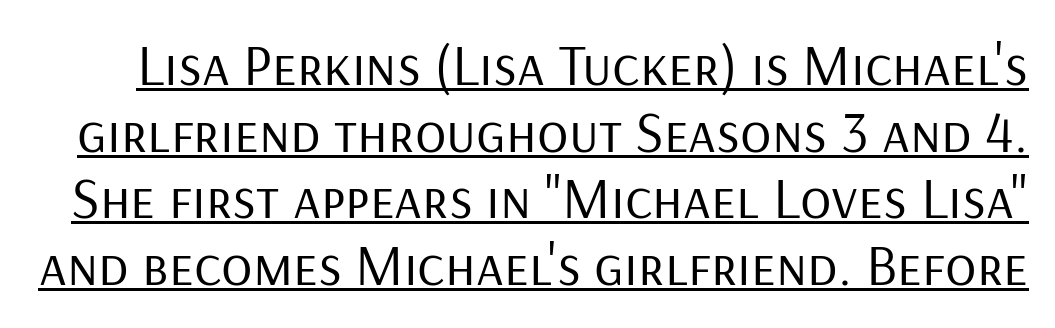
The image shows 58 px regular-weight sans-serif type, upright; set tight line spacing (1.15x), normal letter spacing, underlined; low stroke contrast and a medium x-height.
